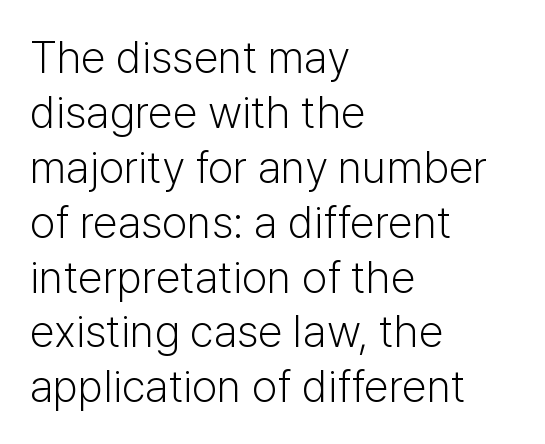
{"serif": "no", "italic": "no", "bold": "no", "weight": "light", "width": "normal", "stroke_contrast": "low", "x_height": "medium", "monospaced": "no", "underline": "no", "align": "left", "line_spacing_ratio": 1.22, "letter_spacing": "normal", "letter_spacing_em": 0.0, "glyph_px": 45}
